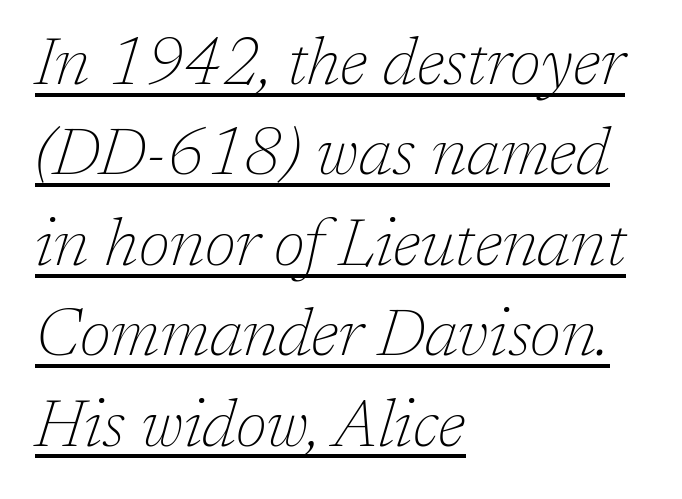
The image shows 66 px thin serif type, italic (leaning right); set left-aligned, normal line spacing (1.37x), normal letter spacing, underlined; low stroke contrast and a medium x-height.
